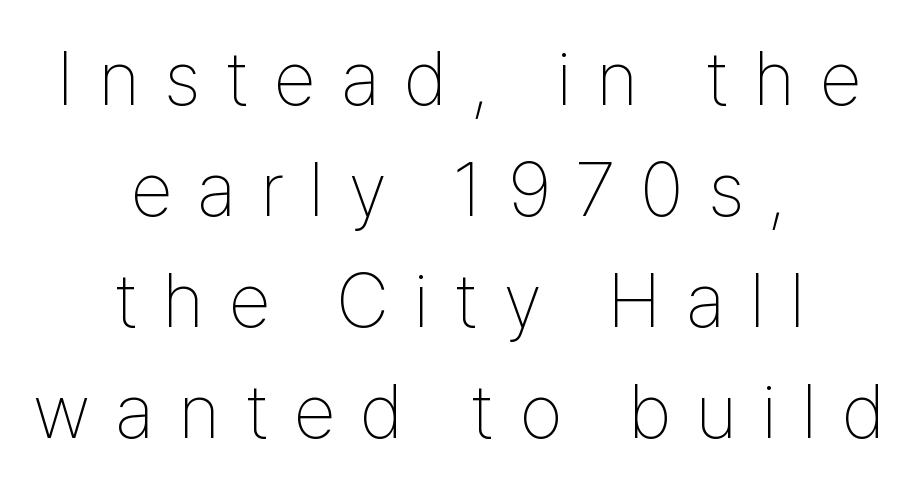
{"serif": "no", "italic": "no", "bold": "no", "weight": "thin", "width": "condensed", "stroke_contrast": "low", "x_height": "medium", "monospaced": "no", "underline": "no", "align": "center", "line_spacing": "normal", "line_spacing_ratio": 1.46, "letter_spacing": "wide", "letter_spacing_em": 0.33, "glyph_px": 76}
